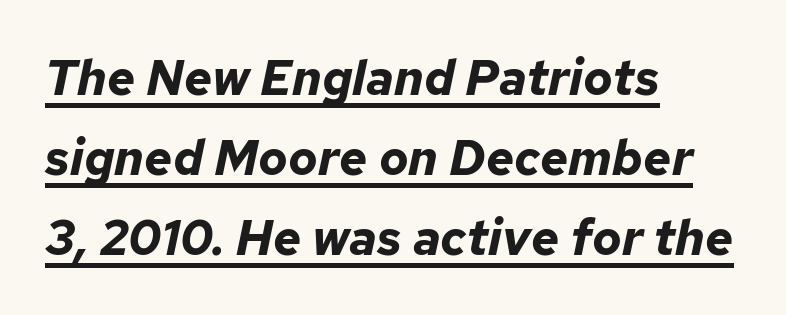
The image shows 49 px bold type, italic (leaning right); set left-aligned, normal line spacing (1.63x), normal letter spacing, underlined; low stroke contrast and a medium x-height.
